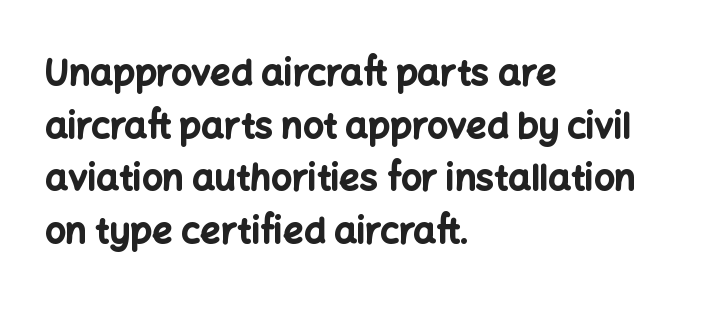
{"serif": "no", "italic": "no", "bold": "yes", "weight": "bold", "width": "normal", "stroke_contrast": "low", "x_height": "medium", "monospaced": "no", "underline": "no", "align": "left", "line_spacing": "normal", "line_spacing_ratio": 1.46, "letter_spacing": "normal", "letter_spacing_em": 0.0, "glyph_px": 36}
